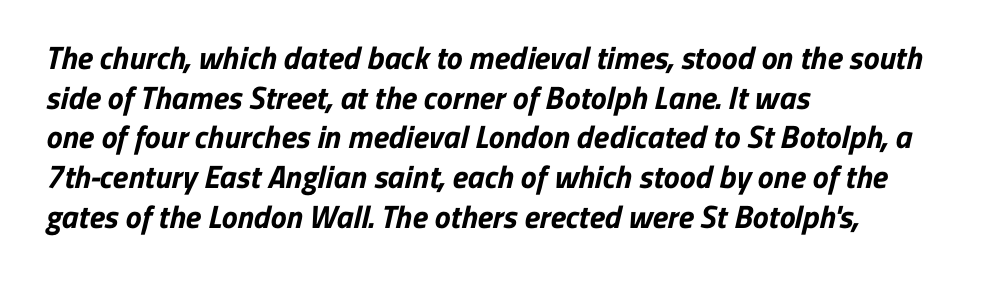
{"serif": "no", "bold": "yes", "weight": "bold", "width": "normal", "stroke_contrast": "low", "x_height": "medium", "monospaced": "no", "underline": "no", "align": "left", "line_spacing_ratio": 1.24, "letter_spacing": "normal", "letter_spacing_em": 0.0, "glyph_px": 32}
